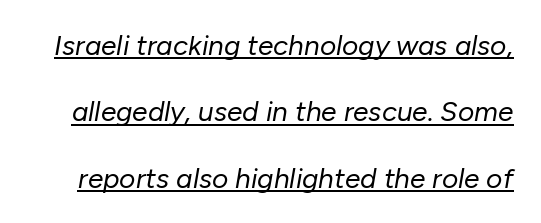
This sample has the flowing, uneven cadence of proportional lettering. Stems and bowls with no extra thickness — not bold. The passage shown leans; its letterforms are oblique. Airy leading. A typesetter would call this zero additional tracking.
